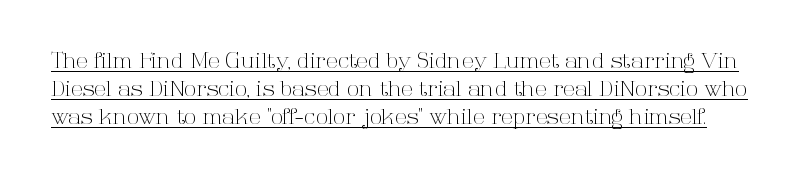
Each line of the rendering has a horizontal stroke beneath the glyphs. Inter-character spacing is left at the font's built-in metrics. This block has exactly the height ordinary leading produces. No letter is thick-stroked: the sample isn't bold. Posture: vertical.
